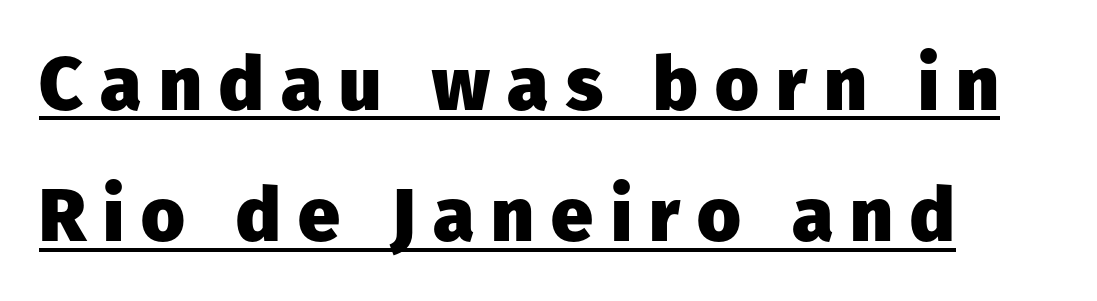
Q: Is the text bold? A: Yes.
Q: Is the text italic (slanted)? A: No, it is upright.
Q: Is the typeface a serif or a sans-serif typeface? A: Sans-serif.
Q: Is the text underlined? A: Yes.
Q: How is the paragraph aligned? A: Left-aligned.
Q: Is the spacing between letters normal or unusually wide? A: Unusually wide.
Q: Width (condensed, normal, or wide)? A: Normal.
Q: Stroke contrast? A: Low.
Q: x-height? A: Medium.
Q: Monospaced? A: No.
